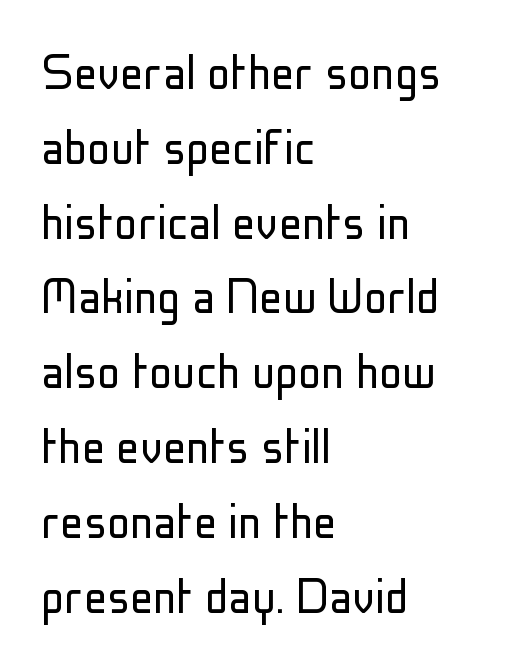
Q: Is the text bold? A: No.
Q: Is the text italic (slanted)? A: No, it is upright.
Q: Is the typeface a serif or a sans-serif typeface? A: Sans-serif.
Q: Is the text underlined? A: No.
Q: How is the paragraph aligned? A: Left-aligned.
Q: Is the spacing between letters normal or unusually wide? A: Normal.
Q: Is the spacing between lines tight, normal or loose? A: Normal.
Q: Width (condensed, normal, or wide)? A: Condensed.
Q: Stroke contrast? A: Low.
Q: x-height? A: Medium.
Q: Monospaced? A: No.
